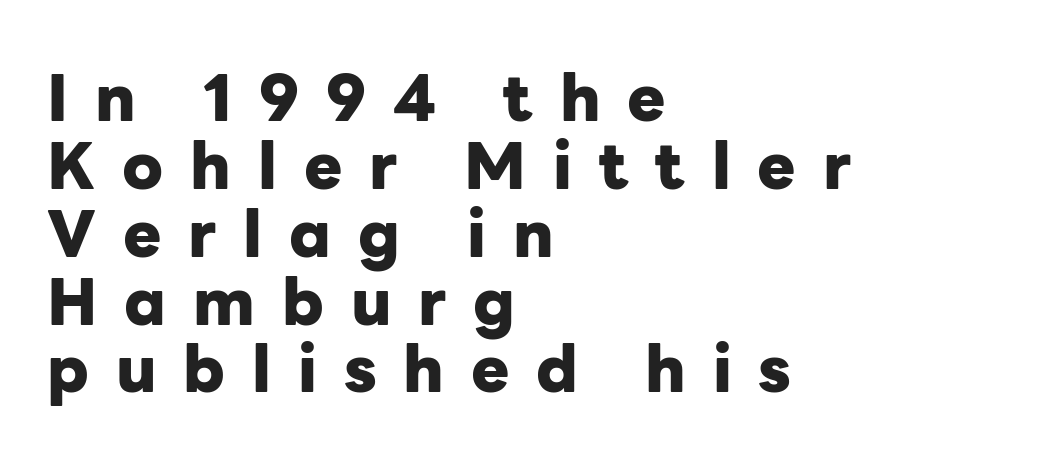
The typesetter chose a ragged-right arrangement here. The passage shown is typed in a proportional face where columns would drift. This is the regular roman posture of the typeface. Each word looks stretched out because of the extra space between its letters. Clear beneath every line of the passage.
